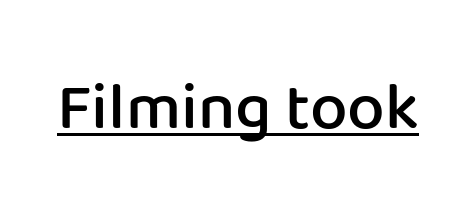
Q: Is the text bold? A: Semi-bold.
Q: Is the text italic (slanted)? A: No, it is upright.
Q: Is the typeface a serif or a sans-serif typeface? A: Sans-serif.
Q: Is the text underlined? A: Yes.
Q: Is the spacing between letters normal or unusually wide? A: Normal.
Q: Width (condensed, normal, or wide)? A: Normal.
Q: Stroke contrast? A: Low.
Q: x-height? A: Medium.
Q: Monospaced? A: No.
